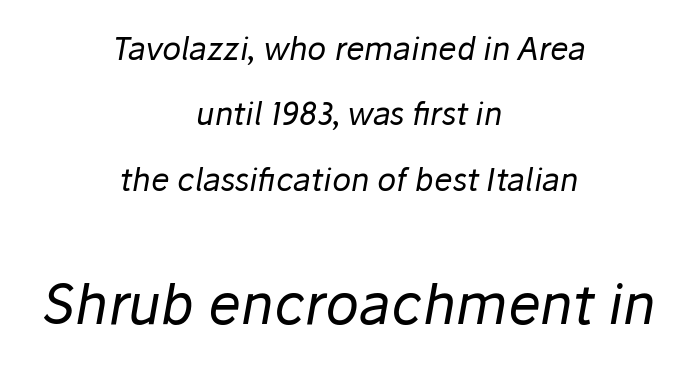
The image shows 55 px regular-weight type, italic (leaning right); set centered, loose line spacing (2.11x), normal letter spacing, not underlined; the second (bottom) block is 1.77x larger; low stroke contrast and a medium x-height.
